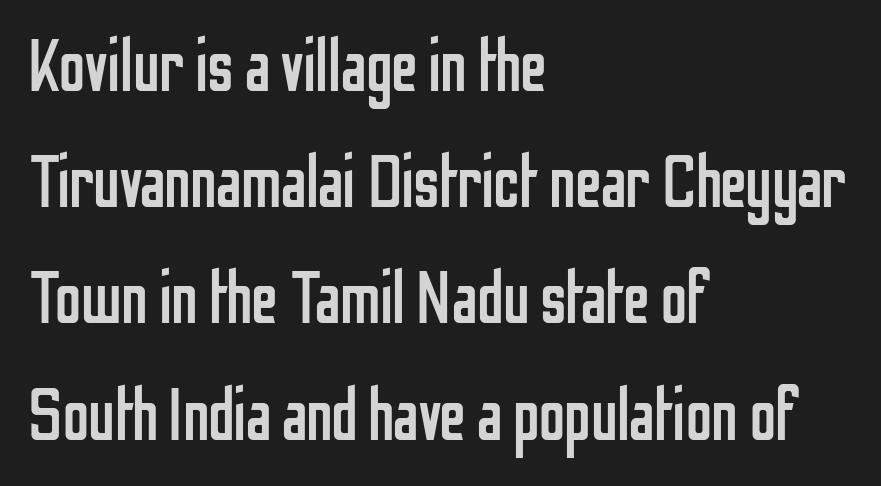
{"serif": "no", "italic": "no", "bold": "no", "weight": "regular", "width": "condensed", "stroke_contrast": "low", "x_height": "medium", "monospaced": "no", "underline": "no", "align": "left", "line_spacing": "normal", "line_spacing_ratio": 1.57, "letter_spacing": "normal", "letter_spacing_em": 0.0, "glyph_px": 74}
